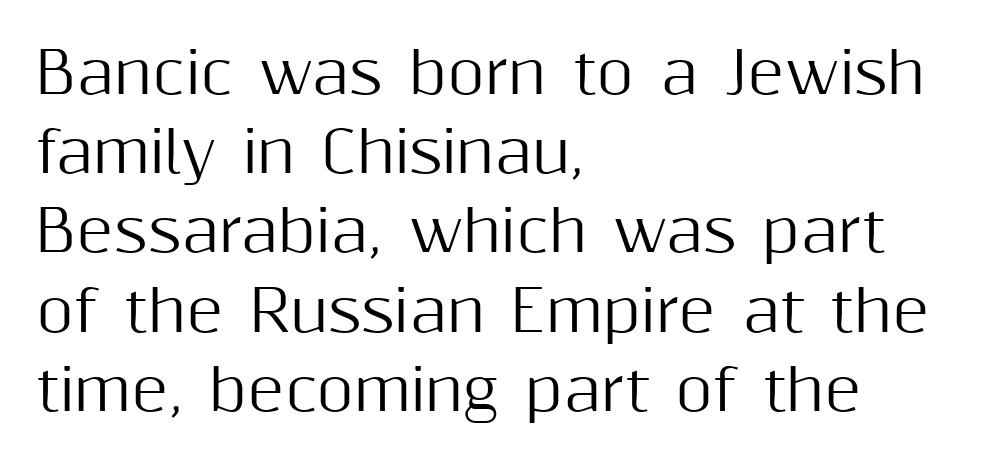
Q: Is the text italic (slanted)? A: No, it is upright.
Q: Is the typeface a serif or a sans-serif typeface? A: Sans-serif.
Q: Is the text underlined? A: No.
Q: How is the paragraph aligned? A: Left-aligned.
Q: Is the spacing between letters normal or unusually wide? A: Normal.
Q: Is the spacing between lines tight, normal or loose? A: Normal.
Q: Width (condensed, normal, or wide)? A: Normal.
Q: Stroke contrast? A: Medium.
Q: x-height? A: Medium.
Q: Monospaced? A: No.
